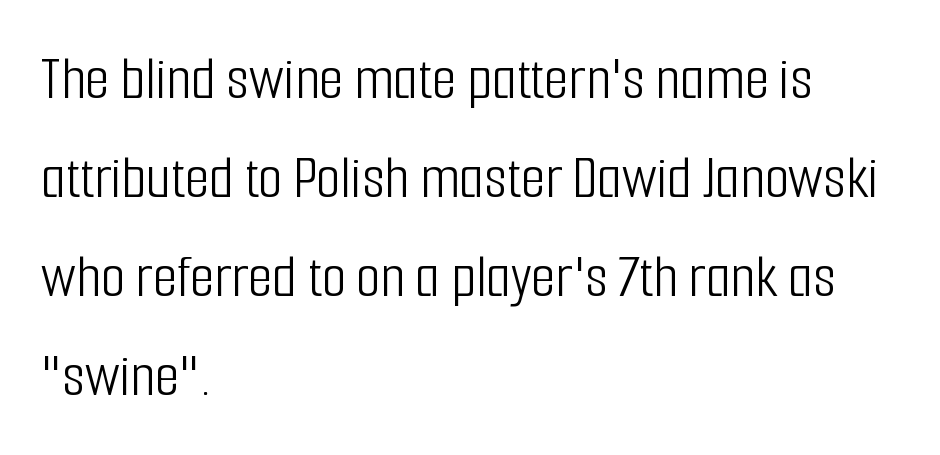
A clean baseline with only descenders dipping below it. Think standard paragraph weight, or any step lighter than that. What's the leading like? Ordinary, nothing unusual. The typeface chosen for these lines omits serifs. Quick note: not italic, upright. The letters advance in unequal steps, a hallmark of proportional type.
